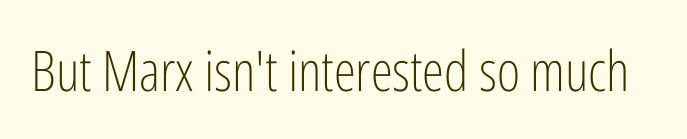
The image shows 56 px light, condensed sans-serif type, upright; set normal letter spacing, not underlined; low stroke contrast and a medium x-height.
